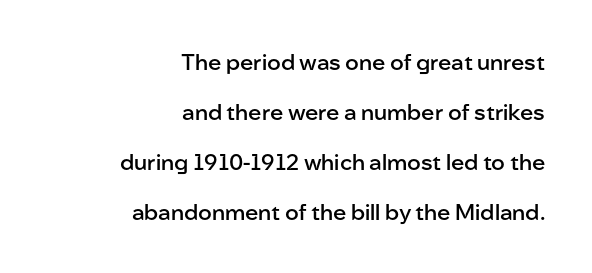
Q: Is the text bold? A: Semi-bold.
Q: Is the text italic (slanted)? A: No, it is upright.
Q: Is the text underlined? A: No.
Q: How is the paragraph aligned? A: Right-aligned.
Q: Is the spacing between letters normal or unusually wide? A: Normal.
Q: Is the spacing between lines tight, normal or loose? A: Loose.
